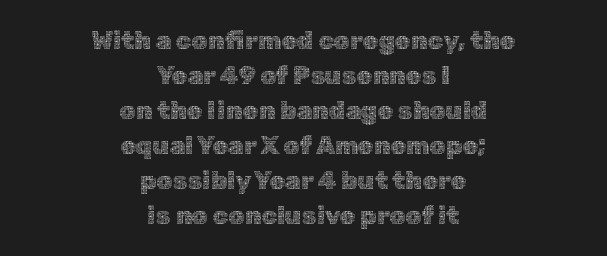
No word sits above an underline. Stems here are at most as thick as an everyday book face. Horizontally, the lines are justified to the midpoint only. Look at the tracking — it's just the regular setting, nothing added.
